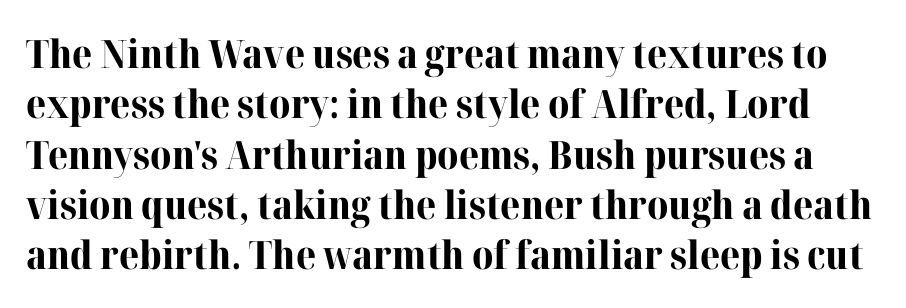
{"serif": "yes", "italic": "no", "bold": "yes", "weight": "bold", "width": "normal", "stroke_contrast": "high", "x_height": "medium", "monospaced": "no", "underline": "no", "line_spacing": "normal", "line_spacing_ratio": 1.29, "letter_spacing": "normal", "letter_spacing_em": 0.0, "glyph_px": 39}
